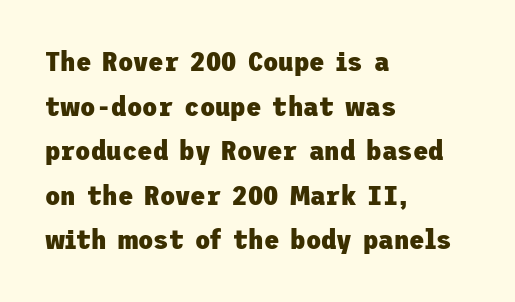
As a designer I'd log this as weight 700, bold. Compared with a centered layout, this one pins lines to the left instead. Do the letters lean? They stand straight. Are there feet on the stems? There aren't — it's a sans.
